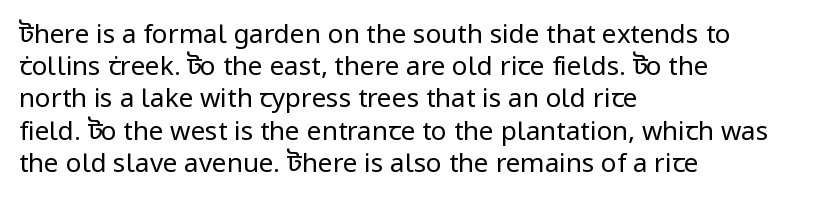
No letter is thick-stroked: the sample isn't bold. The lettering stays uniformly vertical, giving the passage a roman look. This sample uses plain, unmodified letter spacing. These lines stack with their left ends in a neat column. The gap between lines stays unmarked.
